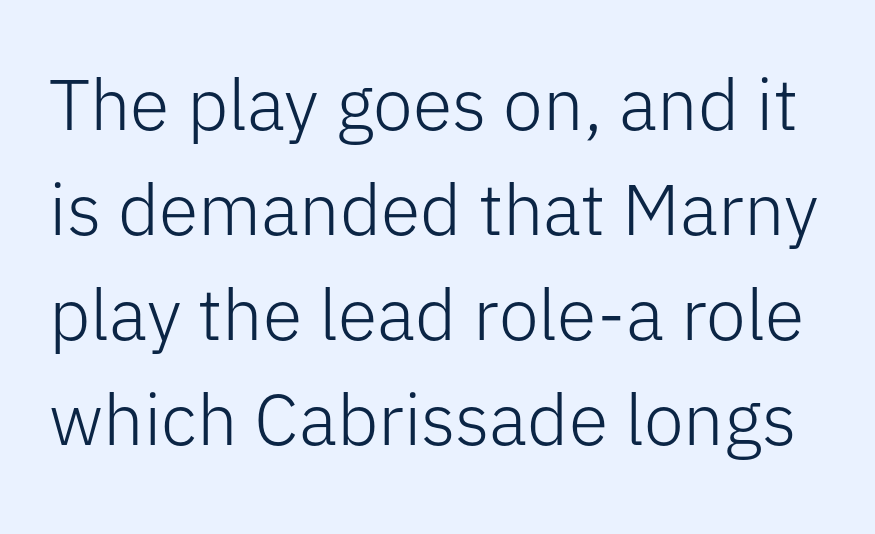
{"serif": "no", "italic": "no", "bold": "no", "weight": "light", "width": "normal", "stroke_contrast": "low", "x_height": "medium", "monospaced": "no", "underline": "no", "line_spacing": "normal", "line_spacing_ratio": 1.46, "letter_spacing": "normal", "letter_spacing_em": 0.0, "glyph_px": 72}
